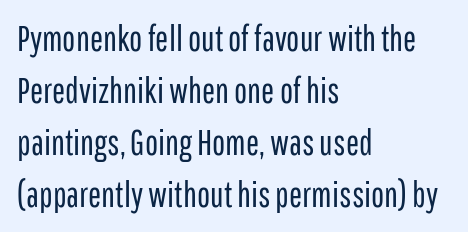
Q: Is the text bold? A: No.
Q: Is the text italic (slanted)? A: No, it is upright.
Q: Is the typeface a serif or a sans-serif typeface? A: Sans-serif.
Q: Is the text underlined? A: No.
Q: How is the paragraph aligned? A: Left-aligned.
Q: Is the spacing between letters normal or unusually wide? A: Normal.
Q: Is the spacing between lines tight, normal or loose? A: Normal.
Q: Width (condensed, normal, or wide)? A: Condensed.
Q: Stroke contrast? A: Low.
Q: x-height? A: Medium.
Q: Monospaced? A: No.
